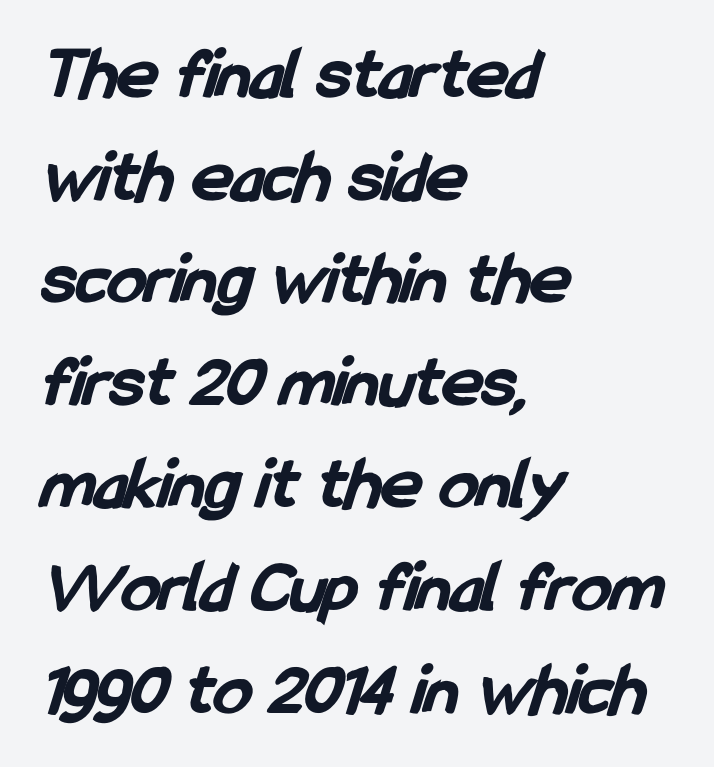
{"serif": "no", "bold": "yes", "weight": "bold", "width": "condensed", "stroke_contrast": "low", "x_height": "medium", "monospaced": "no", "underline": "no", "align": "left", "line_spacing": "normal", "line_spacing_ratio": 1.35, "letter_spacing": "normal", "letter_spacing_em": 0.0, "glyph_px": 76}
